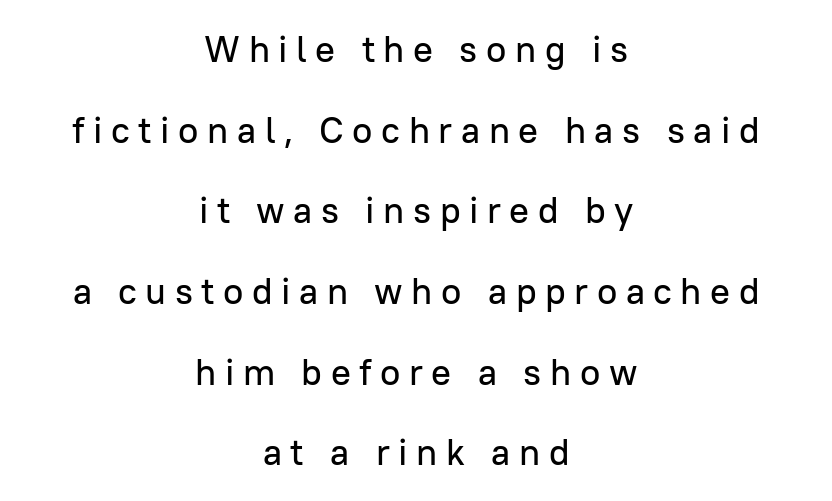
Q: Is the text italic (slanted)? A: No, it is upright.
Q: Is the typeface a serif or a sans-serif typeface? A: Sans-serif.
Q: Is the text underlined? A: No.
Q: How is the paragraph aligned? A: Centered.
Q: Is the spacing between letters normal or unusually wide? A: Unusually wide.
Q: Is the spacing between lines tight, normal or loose? A: Loose.
Q: Width (condensed, normal, or wide)? A: Normal.
Q: Stroke contrast? A: Low.
Q: x-height? A: Medium.
Q: Monospaced? A: No.
